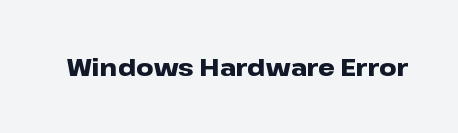
What stands out about the letter spacing? Nothing — it is the standard amount. Upright lettering throughout. Bold? Absolutely — the strokes are thick and heavy. The glyphs are unaccompanied by any horizontal stroke below them.
